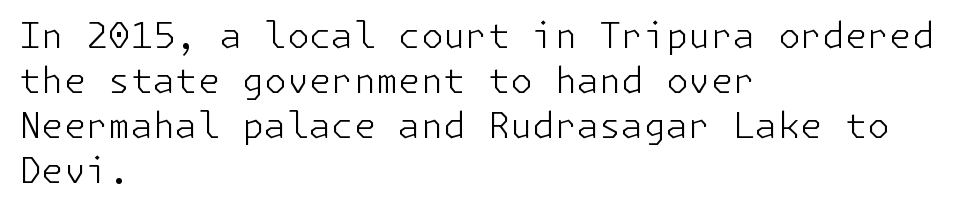
The lines are quadded left. The typeface has the unassuming heft of standard copy or less. The tracking reads as untouched default to a designer's eye. You can tell it's not italic because the verticals are truly vertical. Bare-footed words on every line.
